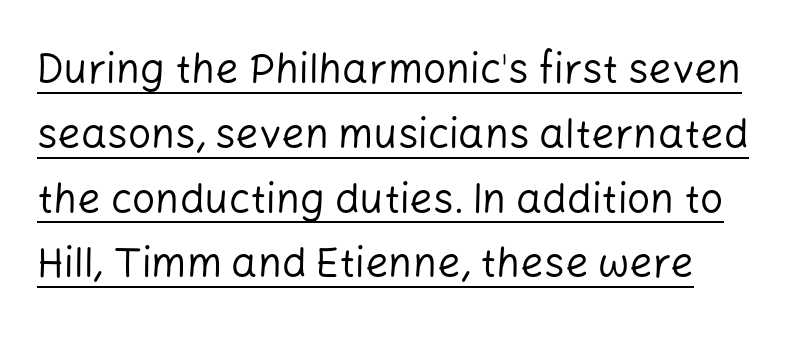
Q: Is the text bold? A: No.
Q: Is the text italic (slanted)? A: No, it is upright.
Q: Is the typeface a serif or a sans-serif typeface? A: Sans-serif.
Q: Is the text underlined? A: Yes.
Q: Is the spacing between letters normal or unusually wide? A: Normal.
Q: Is the spacing between lines tight, normal or loose? A: Normal.
Q: Width (condensed, normal, or wide)? A: Normal.
Q: Stroke contrast? A: Low.
Q: x-height? A: Medium.
Q: Monospaced? A: No.
